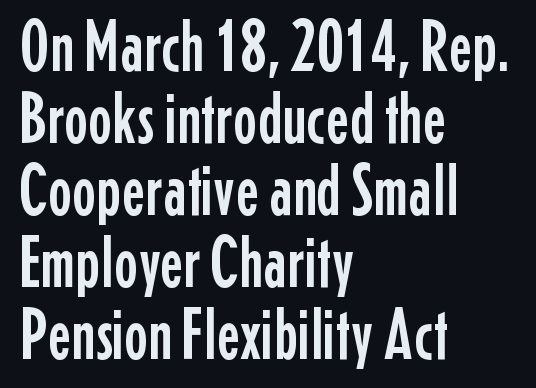
{"serif": "no", "italic": "no", "width": "condensed", "stroke_contrast": "low", "x_height": "medium", "monospaced": "no", "underline": "no", "align": "left", "line_spacing": "tight", "line_spacing_ratio": 1.0, "letter_spacing": "normal", "letter_spacing_em": 0.0, "glyph_px": 72}
